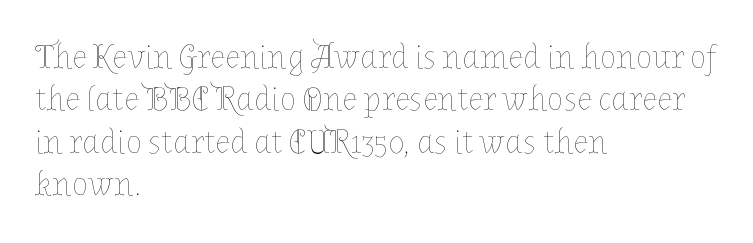
{"italic": "no", "bold": "no", "weight": "thin", "width": "normal", "stroke_contrast": "low", "x_height": "medium", "monospaced": "no", "underline": "no", "align": "left", "line_spacing": "normal", "line_spacing_ratio": 1.25, "letter_spacing": "normal", "letter_spacing_em": 0.0, "glyph_px": 34}
